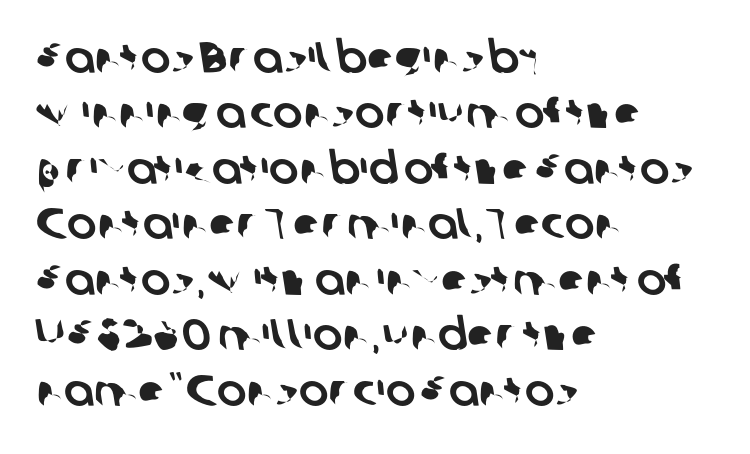
Q: Is the typeface a serif or a sans-serif typeface? A: Sans-serif.
Q: Is the text underlined? A: No.
Q: How is the paragraph aligned? A: Left-aligned.
Q: Is the spacing between letters normal or unusually wide? A: Normal.
Q: Is the spacing between lines tight, normal or loose? A: Normal.
Q: Width (condensed, normal, or wide)? A: Normal.
Q: Stroke contrast? A: Low.
Q: x-height? A: Medium.
Q: Monospaced? A: No.
